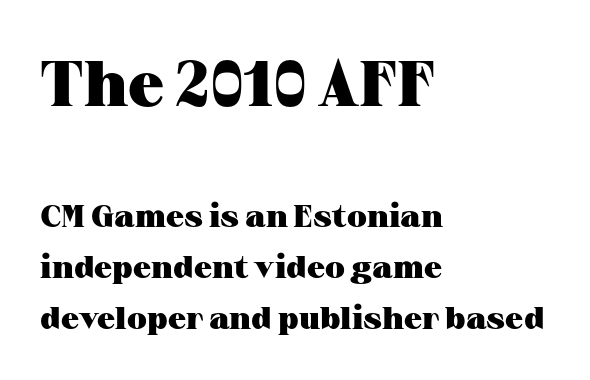
The image shows 64 px heavy, wide serif type, upright; set left-aligned, normal line spacing (1.6x), normal letter spacing, not underlined; the first (top) block is 2.0x larger; medium stroke contrast and a medium x-height.
